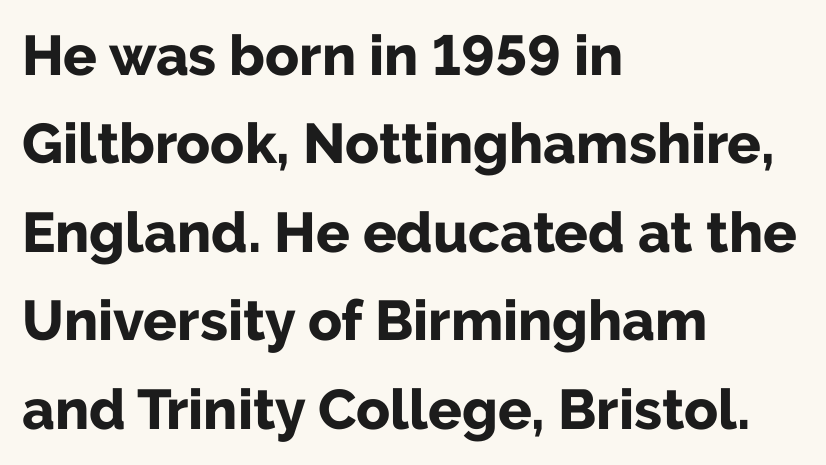
{"serif": "no", "italic": "no", "bold": "yes", "weight": "bold", "width": "normal", "stroke_contrast": "low", "x_height": "medium", "monospaced": "no", "underline": "no", "align": "left", "line_spacing": "normal", "line_spacing_ratio": 1.58, "letter_spacing": "normal", "letter_spacing_em": 0.0, "glyph_px": 56}
